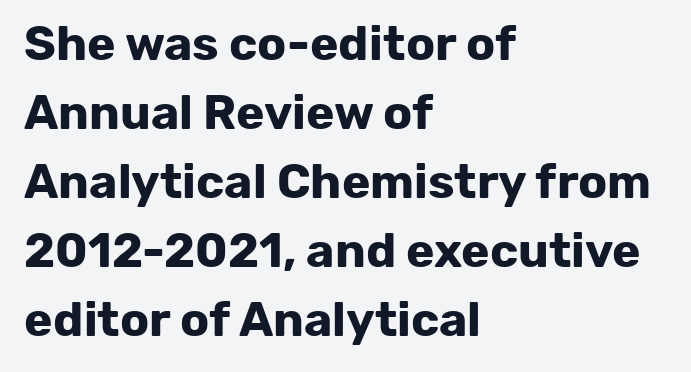
These lines were composed using upright roman letters. The rendering uses a moderate line-height, typical for paragraphs. The paragraph has a hard left edge and a soft right edge. Is the letter spacing exaggerated? No — it looks like the ordinary default. The sample has been set heavy, in full bold. Plain, unruled lines of type.
